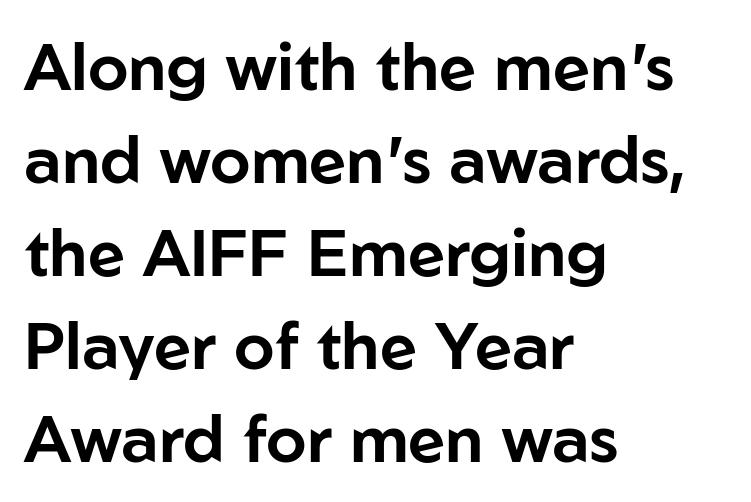
Q: Is the text italic (slanted)? A: No, it is upright.
Q: Is the typeface a serif or a sans-serif typeface? A: Sans-serif.
Q: Is the text underlined? A: No.
Q: How is the paragraph aligned? A: Left-aligned.
Q: Is the spacing between letters normal or unusually wide? A: Normal.
Q: Is the spacing between lines tight, normal or loose? A: Normal.
Q: Width (condensed, normal, or wide)? A: Normal.
Q: Stroke contrast? A: Low.
Q: x-height? A: Medium.
Q: Monospaced? A: No.
